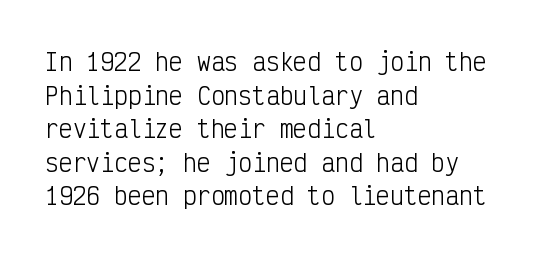
{"italic": "no", "bold": "no", "underline": "no", "align": "left", "line_spacing": "normal", "line_spacing_ratio": 1.46, "letter_spacing": "normal", "letter_spacing_em": 0.0, "glyph_px": 23}
